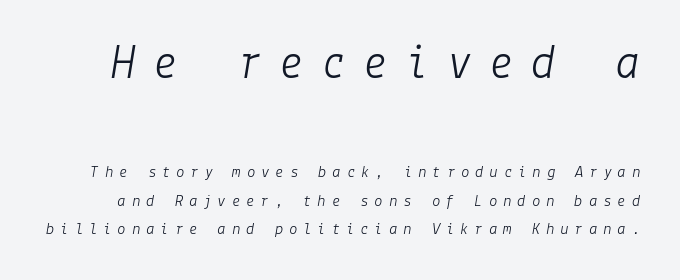
Q: Is the text bold? A: No.
Q: Is the text italic (slanted)? A: Yes, it leans right by about 9 degrees.
Q: Is the text underlined? A: No.
Q: Is the spacing between letters normal or unusually wide? A: Unusually wide.
Q: Is the spacing between lines tight, normal or loose? A: Normal.
Q: Which block of text is set in a larger size, the first (top) or the second (bottom)? A: The first (top) one.
Q: Width (condensed, normal, or wide)? A: Normal.
Q: Stroke contrast? A: Low.
Q: x-height? A: Medium.
